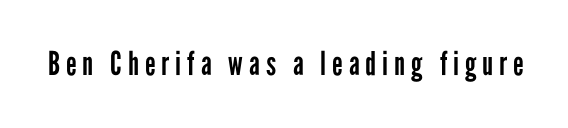
{"serif": "no", "italic": "no", "bold": "no", "weight": "regular", "width": "condensed", "stroke_contrast": "low", "x_height": "medium", "monospaced": "no", "underline": "no", "glyph_px": 33}
